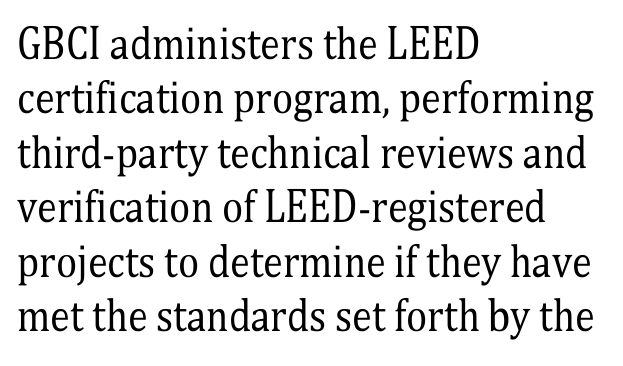
Does the copy run flush right? No — it runs flush left. These lines are rendered in a variable-pitch font. The letters stand upright; this is a roman face. Anything drawn beneath the words? Only blank space.
